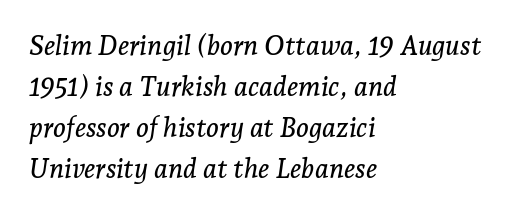
Q: Is the text italic (slanted)? A: Yes, it leans right by about 7 degrees.
Q: Is the text underlined? A: No.
Q: How is the paragraph aligned? A: Left-aligned.
Q: Is the spacing between letters normal or unusually wide? A: Normal.
Q: Is the spacing between lines tight, normal or loose? A: Normal.
